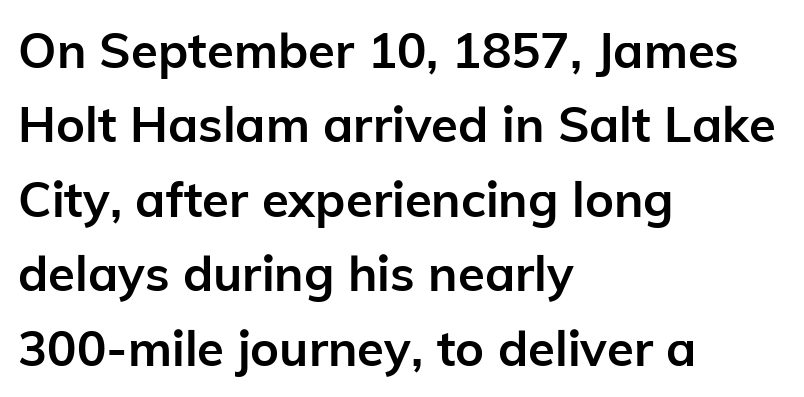
The image shows 49 px semibold sans-serif type, upright; set left-aligned, normal line spacing (1.52x), normal letter spacing, not underlined; low stroke contrast and a medium x-height.
